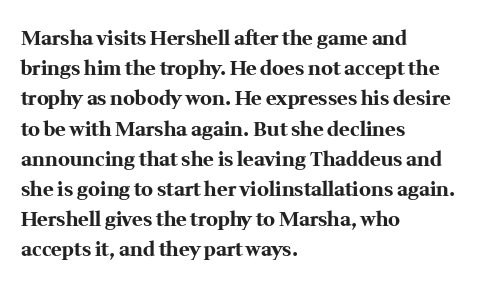
The image shows 20 px bold type, upright; set left-aligned, normal line spacing (1.51x), normal letter spacing, not underlined.
